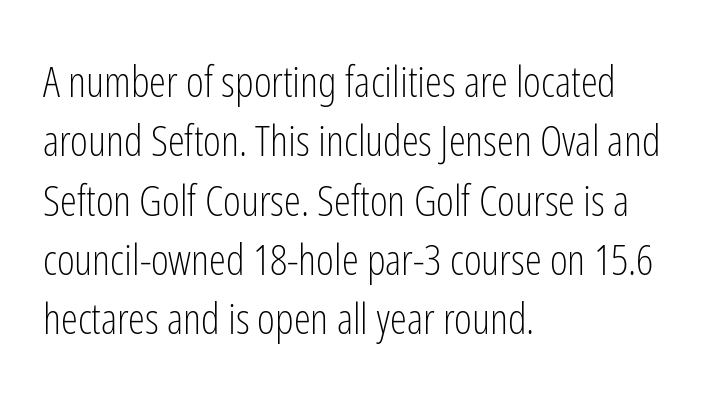
The image shows 43 px light, condensed sans-serif type, upright; set left-aligned, normal line spacing (1.38x), normal letter spacing, not underlined; low stroke contrast and a medium x-height.
